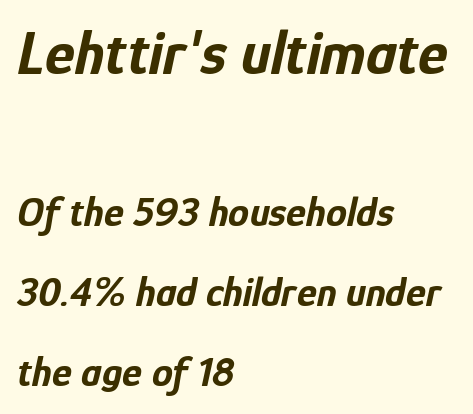
The image shows 63 px bold, condensed type, italic (leaning right); set left-aligned, loose line spacing (1.91x), normal letter spacing, not underlined; the first (top) block is 1.5x larger; low stroke contrast and a medium x-height.
